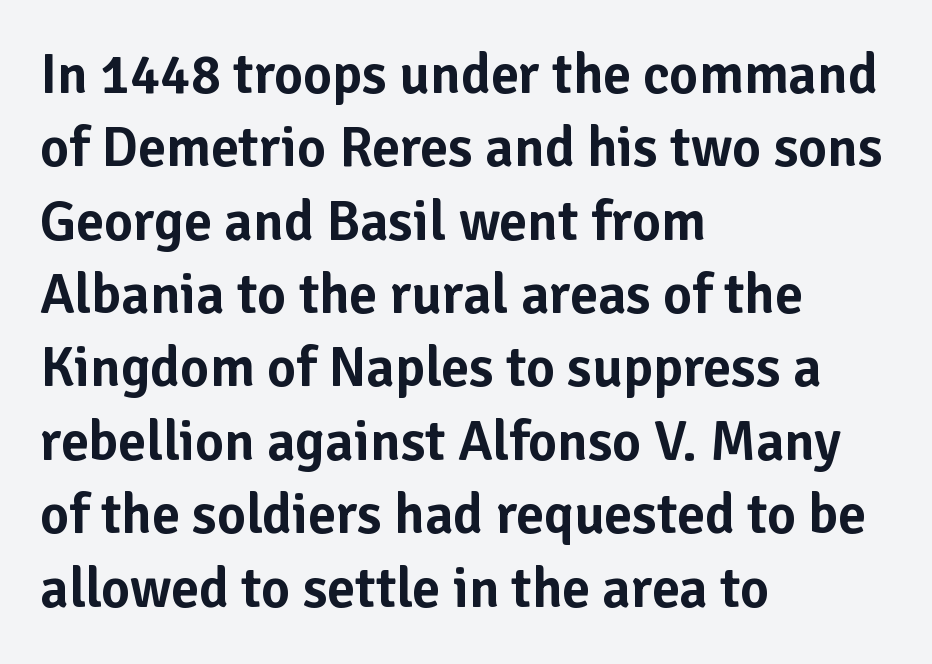
Q: Is the text italic (slanted)? A: No, it is upright.
Q: Is the typeface a serif or a sans-serif typeface? A: Sans-serif.
Q: Is the text underlined? A: No.
Q: How is the paragraph aligned? A: Left-aligned.
Q: Is the spacing between letters normal or unusually wide? A: Normal.
Q: Is the spacing between lines tight, normal or loose? A: Normal.
Q: Width (condensed, normal, or wide)? A: Normal.
Q: Stroke contrast? A: Low.
Q: x-height? A: Medium.
Q: Monospaced? A: No.
